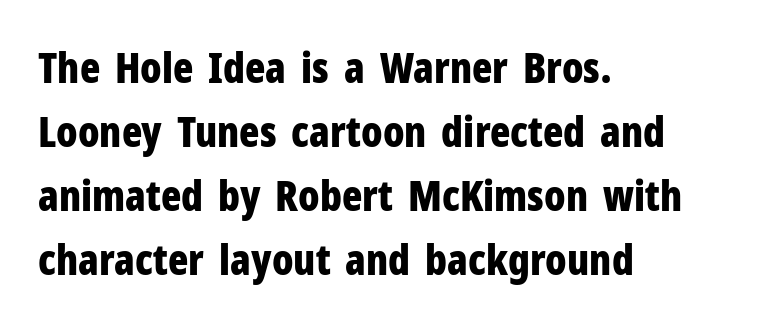
Q: Is the text bold? A: Yes.
Q: Is the text italic (slanted)? A: No, it is upright.
Q: Is the typeface a serif or a sans-serif typeface? A: Sans-serif.
Q: Is the text underlined? A: No.
Q: How is the paragraph aligned? A: Left-aligned.
Q: Is the spacing between letters normal or unusually wide? A: Normal.
Q: Is the spacing between lines tight, normal or loose? A: Normal.
Q: Width (condensed, normal, or wide)? A: Condensed.
Q: Stroke contrast? A: Low.
Q: x-height? A: Medium.
Q: Monospaced? A: No.
